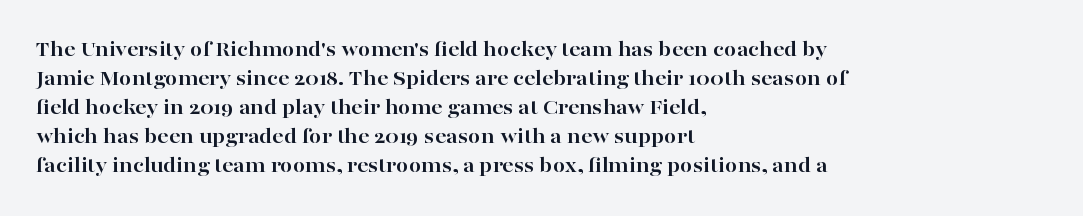
{"italic": "no", "bold": "yes", "underline": "no", "align": "left", "line_spacing": "normal", "line_spacing_ratio": 1.32, "letter_spacing": "normal", "letter_spacing_em": 0.0, "glyph_px": 22}
